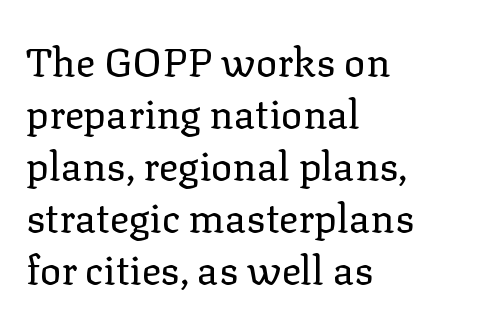
Words appear dense and cohesive because spacing is normal. It's the straight-up-and-down kind of type. Is the type heavy? It reads as light-to-regular instead. Stroke terminals: seriffed. Short and long lines alike share a common starting point at left.
